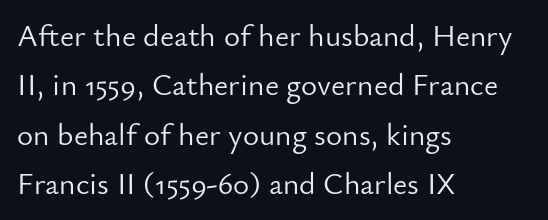
The image shows 31 px light sans-serif type, upright; set left-aligned, normal line spacing (1.59x), normal letter spacing, not underlined; low stroke contrast and a small x-height.
